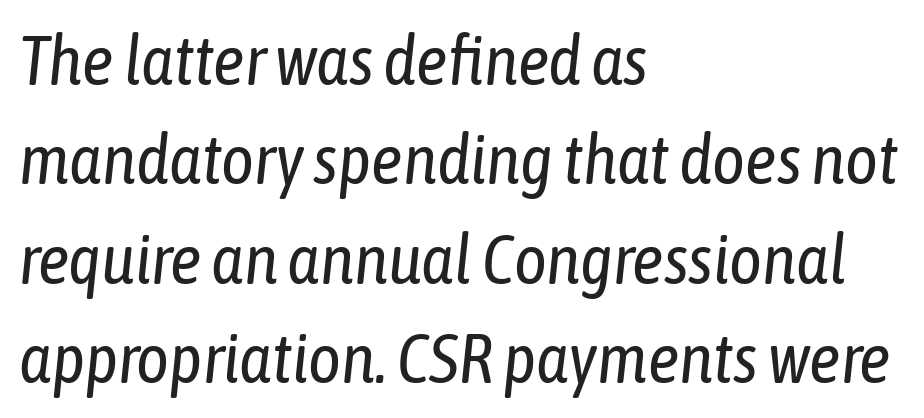
The text carries the slant typical of an italic or oblique font. The lines are quadded left. Stroke mass is kept to a normal reading level or below. Any mark beneath the type? The region is blank. Vertical spacing — default.
